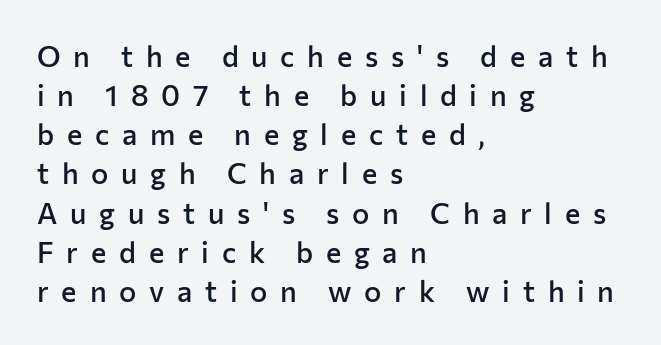
{"serif": "no", "italic": "no", "bold": "semi", "weight": "semibold", "width": "normal", "stroke_contrast": "low", "x_height": "medium", "monospaced": "no", "underline": "no", "align": "left", "line_spacing": "normal", "line_spacing_ratio": 1.35, "letter_spacing": "wide", "letter_spacing_em": 0.44, "glyph_px": 29}
